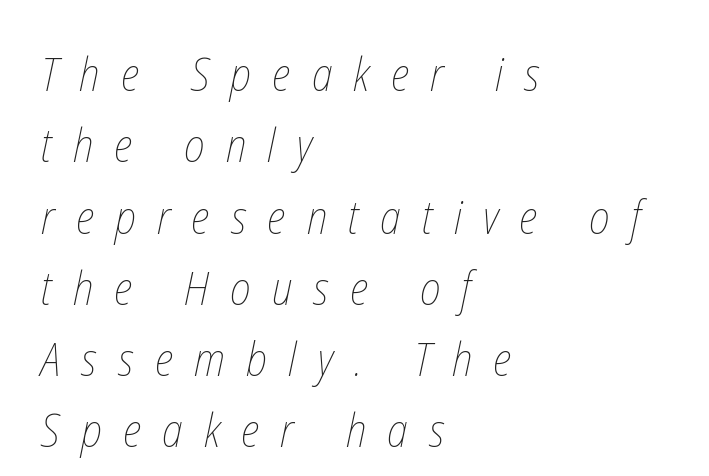
{"bold": "no", "weight": "thin", "width": "condensed", "stroke_contrast": "low", "x_height": "medium", "monospaced": "no", "underline": "no", "align": "left", "line_spacing": "normal", "line_spacing_ratio": 1.55, "letter_spacing": "wide", "letter_spacing_em": 0.46, "glyph_px": 46}
